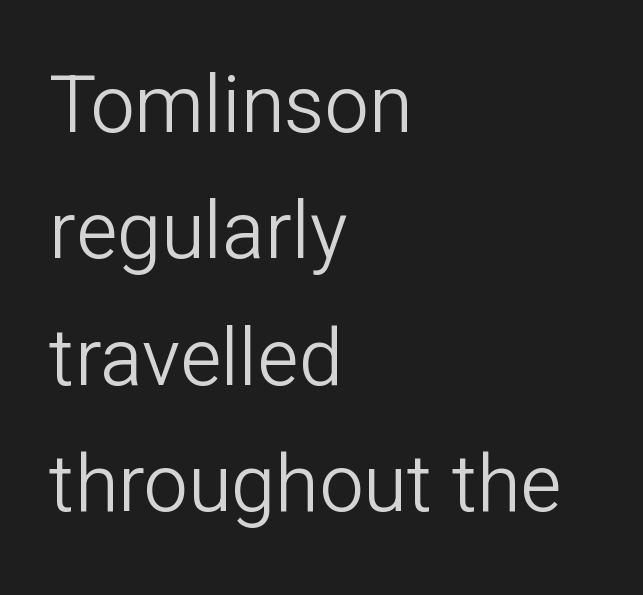
{"serif": "no", "italic": "no", "bold": "no", "weight": "light", "width": "normal", "stroke_contrast": "low", "x_height": "medium", "monospaced": "no", "underline": "no", "align": "left", "line_spacing": "normal", "line_spacing_ratio": 1.6, "letter_spacing": "normal", "letter_spacing_em": 0.0, "glyph_px": 79}
